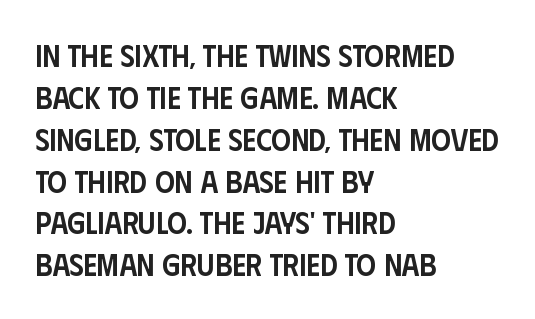
Line starts are locked; line ends wander. Does the lettering tilt? It doesn't — this is upright. No feet cap the strokes, marking this as sans-serif type. The passage shown is typed in a proportional face where columns would drift. Compared with an ordinary text face, these strokes are moderately heavier — a semibold. Observe the ordinary spacing: letters are neighbours, not strangers.
